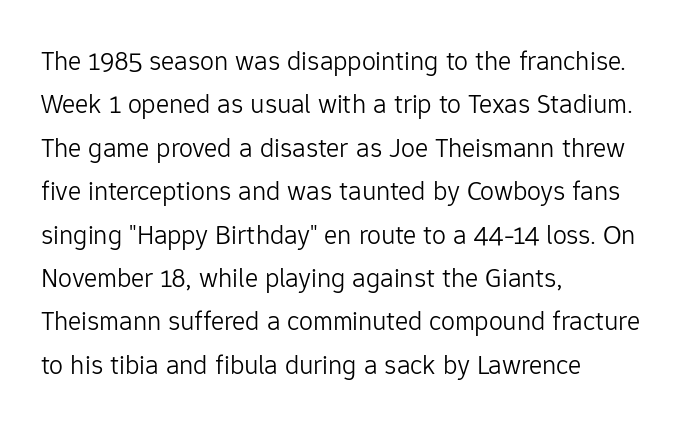
Students, observe: this is what conventionally led text looks like. These lines keep a tight, regular rhythm from letter to letter. The passage shown is typed in a proportional face where columns would drift. A clean baseline with only descenders dipping below it.
